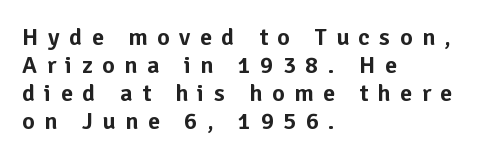
{"italic": "no", "underline": "no", "align": "left", "line_spacing_ratio": 1.16, "letter_spacing": "wide", "letter_spacing_em": 0.4, "glyph_px": 24}
